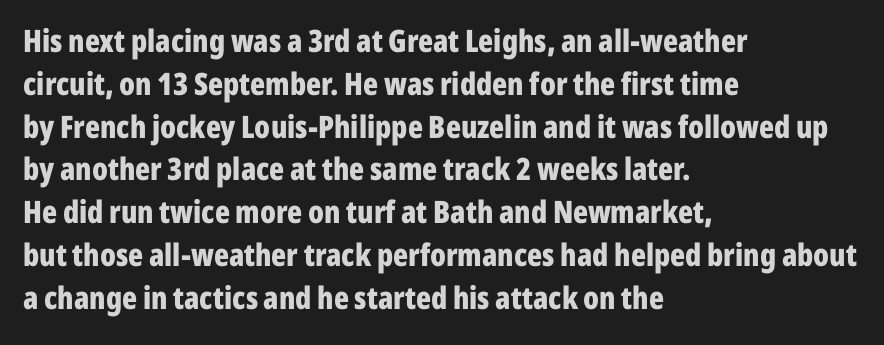
Q: Is the text bold? A: Yes.
Q: Is the text italic (slanted)? A: No, it is upright.
Q: Is the typeface a serif or a sans-serif typeface? A: Sans-serif.
Q: Is the text underlined? A: No.
Q: How is the paragraph aligned? A: Left-aligned.
Q: Is the spacing between letters normal or unusually wide? A: Normal.
Q: Is the spacing between lines tight, normal or loose? A: Normal.
Q: Width (condensed, normal, or wide)? A: Condensed.
Q: Stroke contrast? A: Low.
Q: x-height? A: Medium.
Q: Monospaced? A: No.
